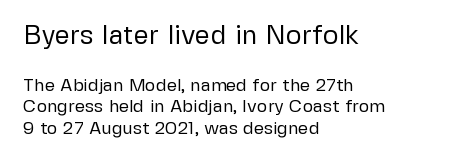
Q: Is the text bold? A: No.
Q: Is the text italic (slanted)? A: No, it is upright.
Q: Is the text underlined? A: No.
Q: How is the paragraph aligned? A: Left-aligned.
Q: Is the spacing between letters normal or unusually wide? A: Normal.
Q: Which block of text is set in a larger size, the first (top) or the second (bottom)? A: The first (top) one.
